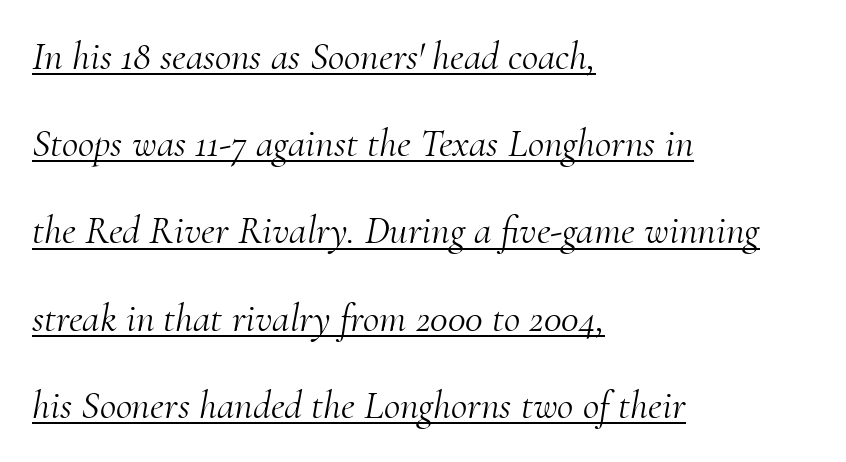
The image shows 40 px light serif type, italic (leaning right); set left-aligned, loose line spacing (2.18x), normal letter spacing, underlined; medium stroke contrast and a small x-height.
